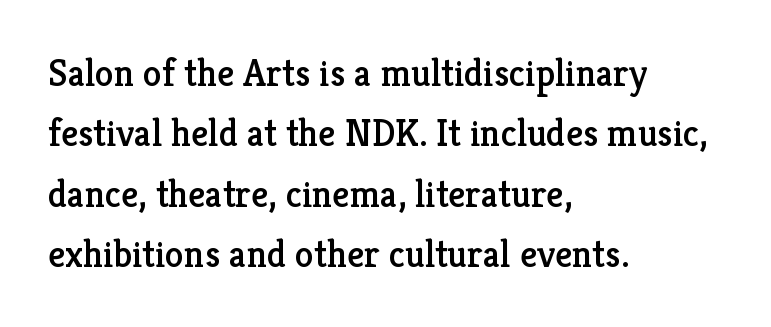
The image shows 38 px serif type, upright; set left-aligned, normal line spacing (1.59x), normal letter spacing, not underlined; low stroke contrast and a medium x-height.
